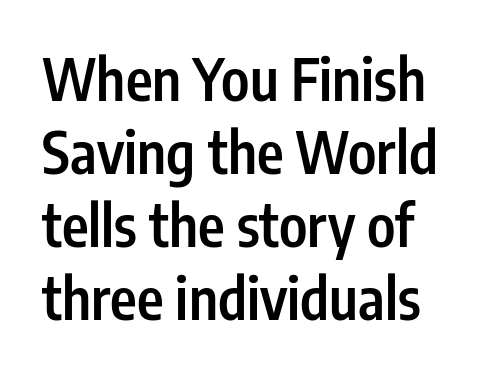
The image shows 57 px semibold, condensed sans-serif type, upright; set normal line spacing (1.28x), normal letter spacing, not underlined; low stroke contrast and a medium x-height.
